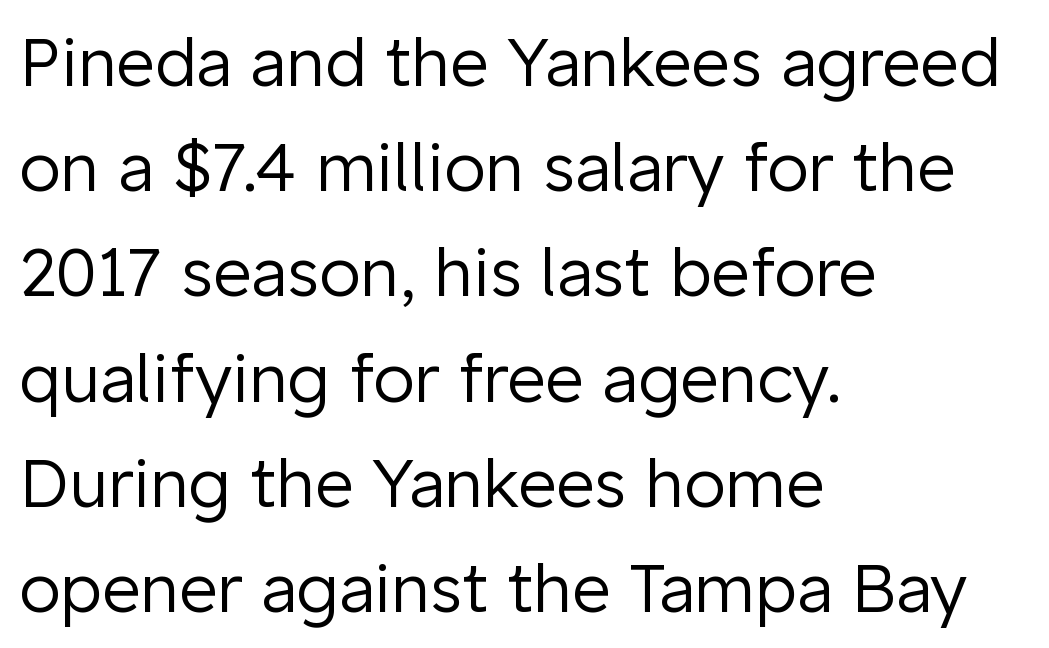
The cut favours lightness, reaching ordinary text weight at its darkest. This sample keeps an unexceptional amount of space between lines. The setting favours the left margin, as ordinary paragraphs usually do. Character widths vary here, with narrow letters taking less room than wide ones.
